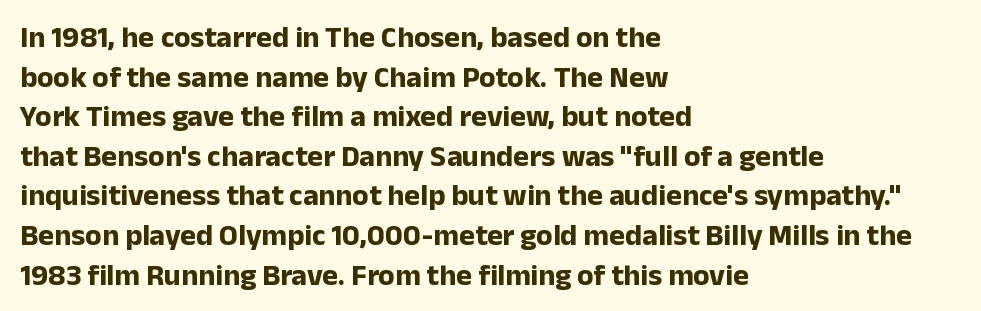
Q: Is the text bold? A: Yes.
Q: Is the text italic (slanted)? A: No, it is upright.
Q: Is the typeface a serif or a sans-serif typeface? A: Sans-serif.
Q: Is the text underlined? A: No.
Q: How is the paragraph aligned? A: Left-aligned.
Q: Is the spacing between letters normal or unusually wide? A: Normal.
Q: Is the spacing between lines tight, normal or loose? A: Normal.
Q: Width (condensed, normal, or wide)? A: Normal.
Q: Stroke contrast? A: Low.
Q: x-height? A: Medium.
Q: Monospaced? A: No.
